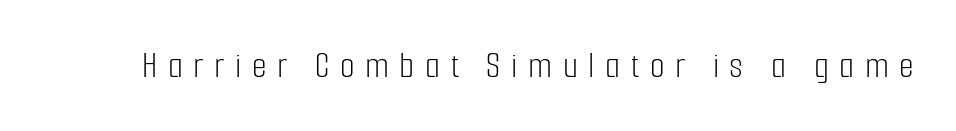
The lettering holds an erect, upright posture throughout. What kind of face is this? One without serifs — a sans. Vertical stems look standard width or narrower in stroke. Tracking here is generous; glyphs stand well apart from one another.
